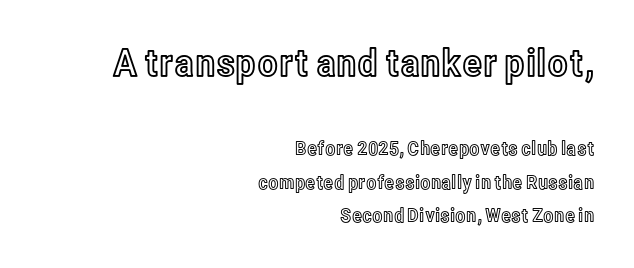
{"italic": "no", "width": "condensed", "x_height": "medium", "monospaced": "no", "underline": "no", "align": "right", "line_spacing_ratio": 1.76, "letter_spacing": "normal", "letter_spacing_em": 0.0, "larger_block": "first", "size_ratio": 2.0, "glyph_px": 38}
